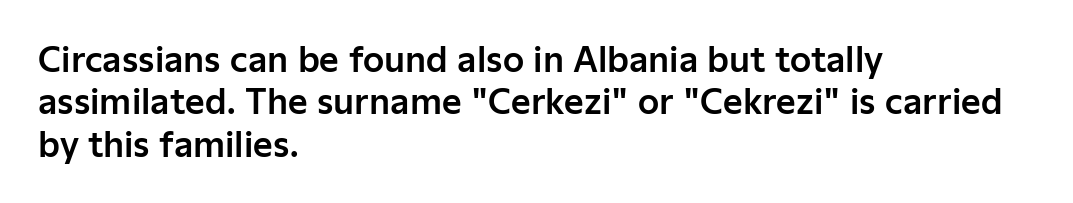
Reading down the block, your eye returns to a fixed left position each line. Looks like regular typesetting: each glyph gets only the width it needs. Standard letterfit; no display-style spreading of the glyphs. Type style note: lacks serifs. Rule under the text: the space is simply empty. Vertical spacing — default.
